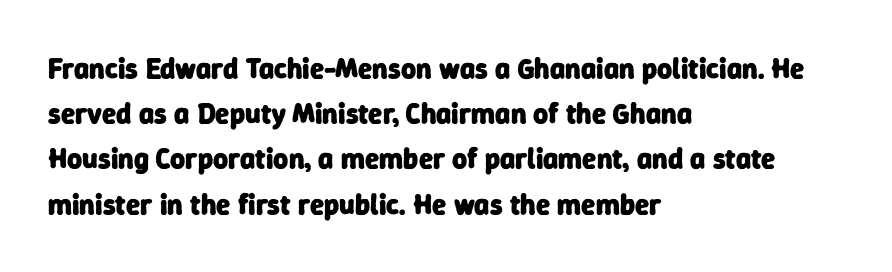
The specimen omits any rule beneath the text block's lines. What stands out about the letter spacing? Nothing — it is the standard amount. Whoever set this chose a conventional vertical rhythm. These lines are composed in type without serifs.
